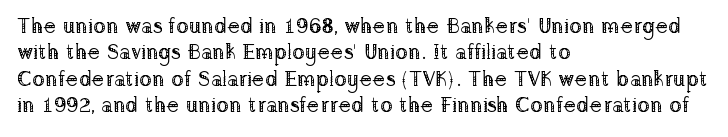
{"italic": "no", "bold": "no", "underline": "no", "align": "left", "line_spacing": "normal", "line_spacing_ratio": 1.26, "letter_spacing": "normal", "letter_spacing_em": 0.0, "glyph_px": 21}
